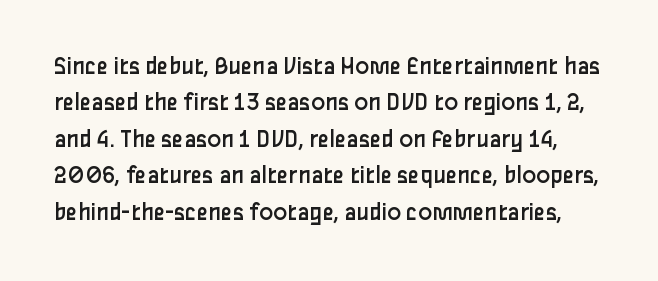
Q: Is the text bold? A: No.
Q: Is the text italic (slanted)? A: No, it is upright.
Q: Is the text underlined? A: No.
Q: Is the spacing between letters normal or unusually wide? A: Normal.
Q: Is the spacing between lines tight, normal or loose? A: Normal.
